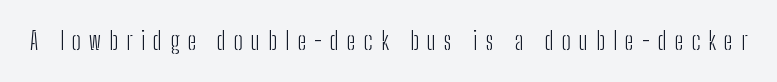
The lettering holds an erect, upright posture throughout. The tracking jumps out immediately: characters are airy and widely separated. Counters stay open thanks to moderate or lighter strokes. Decoration check: the copy has no underline.
